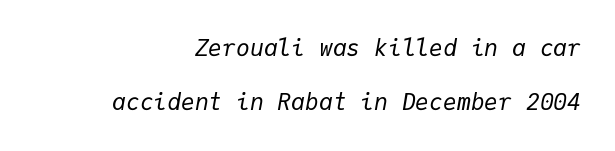
Q: Is the text bold? A: No.
Q: Is the text italic (slanted)? A: Yes, it leans right by about 9 degrees.
Q: Is the text underlined? A: No.
Q: Is the spacing between letters normal or unusually wide? A: Normal.
Q: Is the spacing between lines tight, normal or loose? A: Loose.
